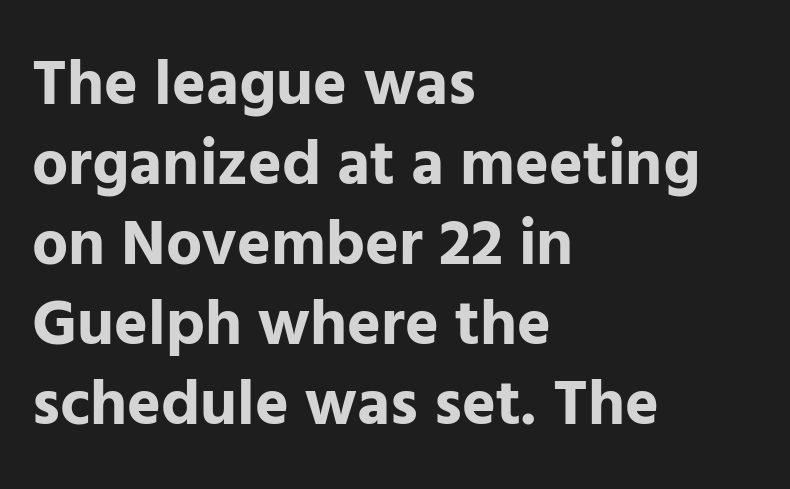
Examine the stroke ends and you'll find no serifs. If you measured baseline to baseline, you'd find a middling distance. Caption: bold face, heavy strokes. The gaps between neighbouring characters are ordinary and unremarkable. Check under the words: just untouched page.
